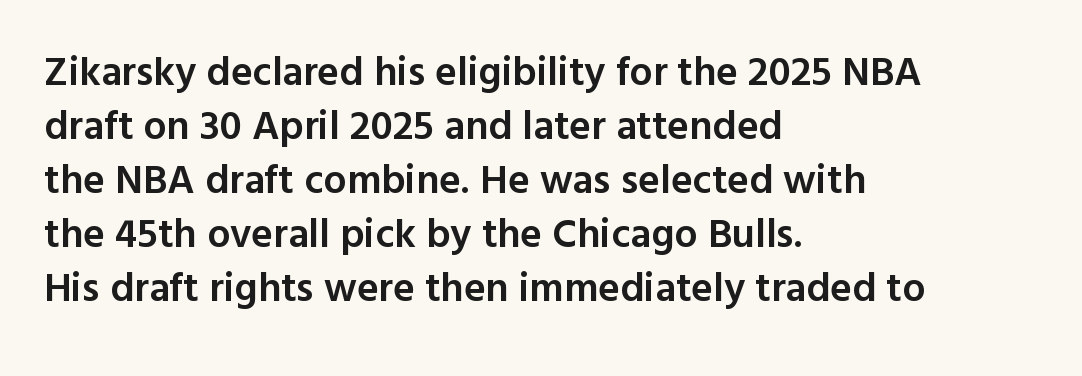
Words appear dense and cohesive because spacing is normal. A bit beefed up — I'd call it semibold rather than bold. These lines sit exactly where default settings would place them. You can tell from the bare stems that sans-serif type was used. Each letter keeps its own natural width here, so spacing adapts to shape. Descenders are the only things crossing below the line.
